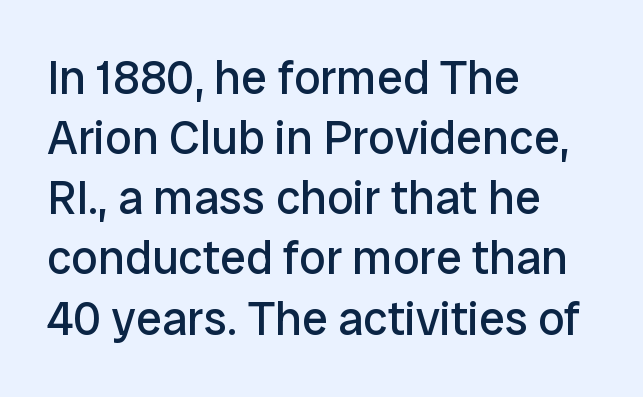
Q: Is the text bold? A: No.
Q: Is the text italic (slanted)? A: No, it is upright.
Q: Is the typeface a serif or a sans-serif typeface? A: Sans-serif.
Q: Is the text underlined? A: No.
Q: How is the paragraph aligned? A: Left-aligned.
Q: Is the spacing between letters normal or unusually wide? A: Normal.
Q: Is the spacing between lines tight, normal or loose? A: Normal.
Q: Width (condensed, normal, or wide)? A: Normal.
Q: Stroke contrast? A: Low.
Q: x-height? A: Medium.
Q: Monospaced? A: No.
